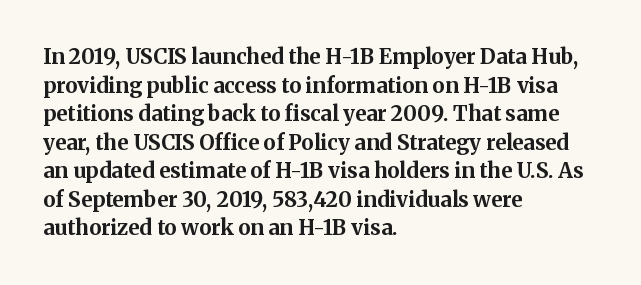
The image shows 21 px bold type, upright; set left-aligned, normal line spacing (1.36x), normal letter spacing, not underlined.
